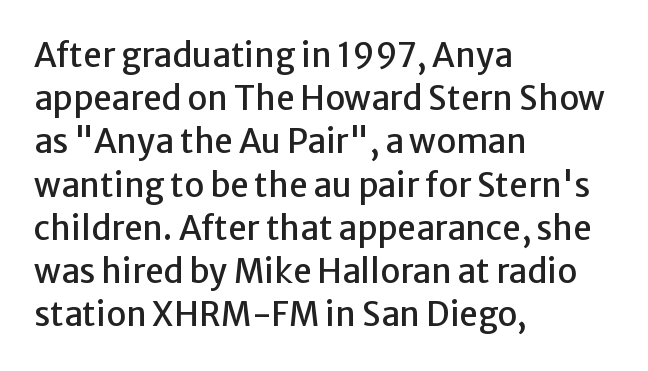
The image shows 33 px sans-serif type, upright; set left-aligned, normal line spacing (1.31x), normal letter spacing, not underlined; low stroke contrast and a medium x-height.
